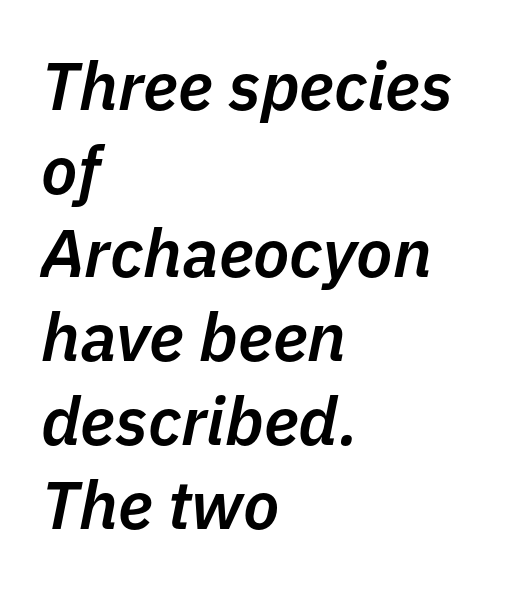
Q: Is the text bold? A: Semi-bold.
Q: Is the text italic (slanted)? A: Yes, it leans right by about 11 degrees.
Q: Is the text underlined? A: No.
Q: How is the paragraph aligned? A: Left-aligned.
Q: Is the spacing between letters normal or unusually wide? A: Normal.
Q: Is the spacing between lines tight, normal or loose? A: Normal.
Q: Width (condensed, normal, or wide)? A: Normal.
Q: Stroke contrast? A: Low.
Q: x-height? A: Medium.
Q: Monospaced? A: No.
